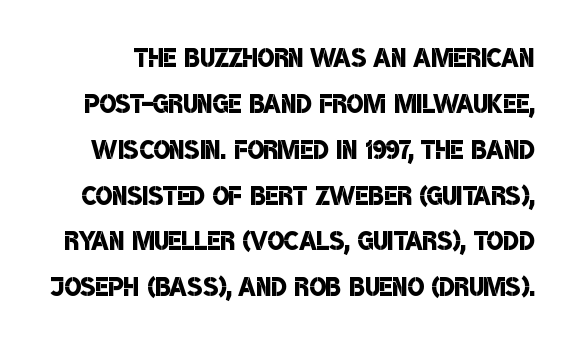
{"serif": "no", "bold": "semi", "weight": "semibold", "width": "condensed", "stroke_contrast": "low", "x_height": "large", "monospaced": "no", "underline": "no", "line_spacing": "normal", "line_spacing_ratio": 1.31, "letter_spacing": "normal", "letter_spacing_em": 0.0, "glyph_px": 35}
